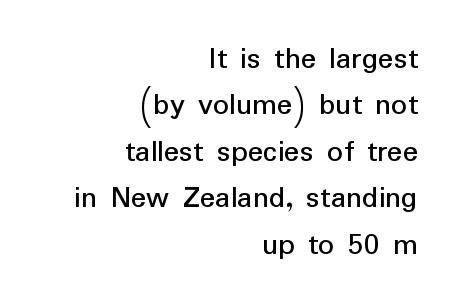
The glyphs in this specimen are sans serif. One glance says typical: line gaps are just what's usual. A flush-right, rag-left setting is used for this passage. Has an underline been added? It has not.
